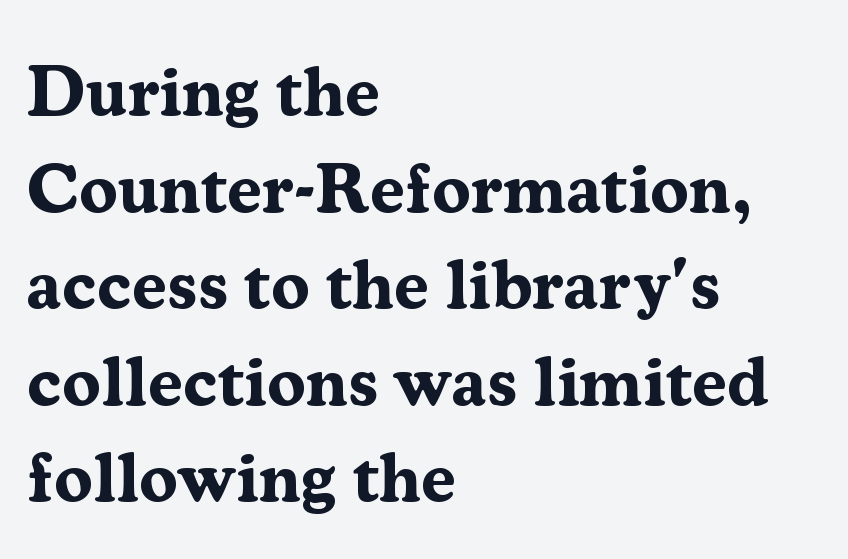
{"serif": "yes", "italic": "no", "bold": "yes", "weight": "bold", "width": "normal", "stroke_contrast": "medium", "x_height": "medium", "monospaced": "no", "underline": "no", "align": "left", "line_spacing": "normal", "line_spacing_ratio": 1.38, "letter_spacing": "normal", "letter_spacing_em": 0.0, "glyph_px": 70}
